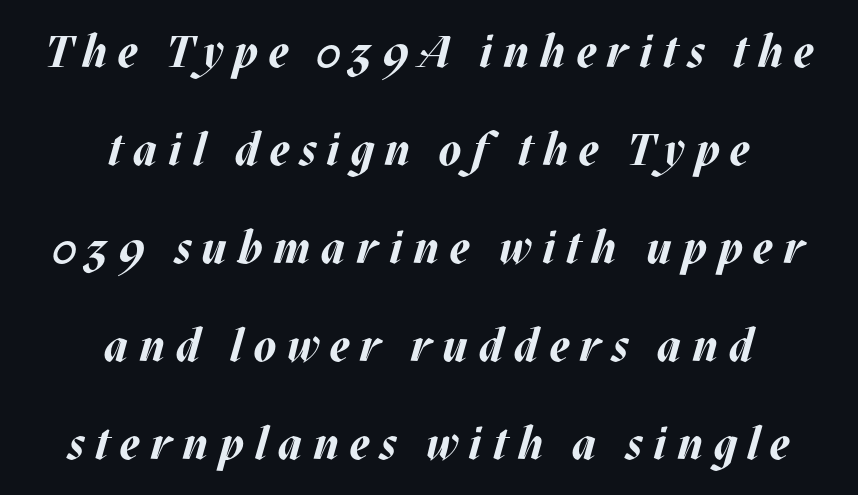
Horizontal alignment here is central, giving a formal, balanced look. This sample uses an oblique cut, with every glyph tilted off the vertical. Glance below the letters and you will spot only blank space. In terms of letterspacing, this is a distinctly airy, spread setting.
